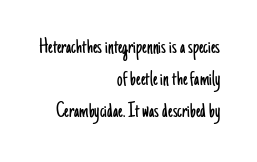
{"italic": "no", "bold": "no", "underline": "no", "align": "right", "line_spacing": "normal", "line_spacing_ratio": 1.46, "letter_spacing": "normal", "letter_spacing_em": 0.0, "glyph_px": 22}
